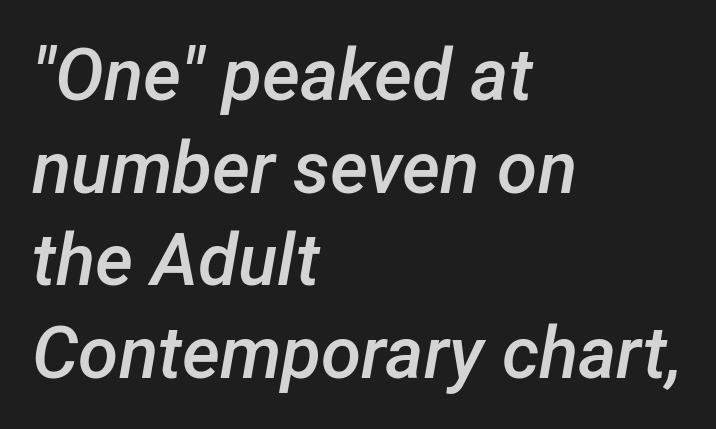
Q: Is the text bold? A: Semi-bold.
Q: Is the text italic (slanted)? A: Yes, it leans right by about 12 degrees.
Q: Is the text underlined? A: No.
Q: How is the paragraph aligned? A: Left-aligned.
Q: Is the spacing between letters normal or unusually wide? A: Normal.
Q: Is the spacing between lines tight, normal or loose? A: Normal.
Q: Width (condensed, normal, or wide)? A: Normal.
Q: Stroke contrast? A: Low.
Q: x-height? A: Medium.
Q: Monospaced? A: No.
